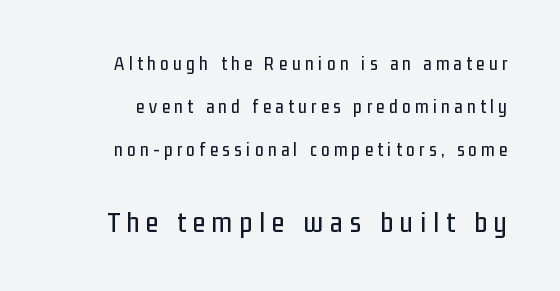
The image shows 29 px condensed sans-serif type, upright; set loose line spacing (2.27x), unusually wide letter spacing (+0.24 em), not underlined; the second (bottom) block is 1.53x larger; low stroke contrast and a medium x-height.
